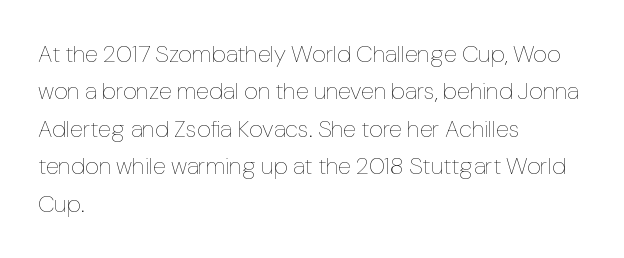
Evenly set lines give the paragraph a standard silhouette. Here the glyphs are tracked normally, forming tight word shapes. Rule under the text: the space is simply empty. Italic? Not at all — the glyphs are vertical. These glyphs show unthickened strokes, regular width or finer.
